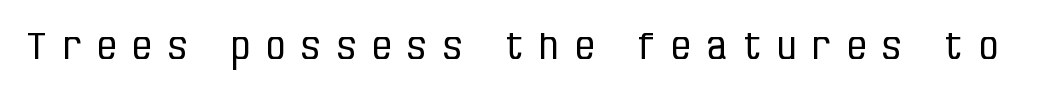
Q: Is the text bold? A: No.
Q: Is the text italic (slanted)? A: No, it is upright.
Q: Is the typeface a serif or a sans-serif typeface? A: Sans-serif.
Q: Is the text underlined? A: No.
Q: Is the spacing between letters normal or unusually wide? A: Unusually wide.
Q: Width (condensed, normal, or wide)? A: Condensed.
Q: Stroke contrast? A: Low.
Q: x-height? A: Large.
Q: Monospaced? A: No.
